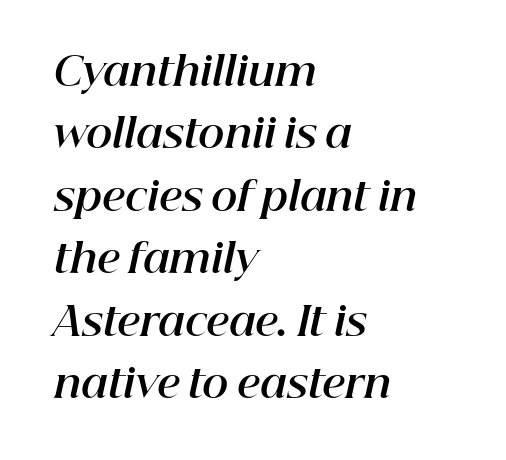
{"italic": "yes", "lean": "right", "slant_degrees": 12, "bold": "yes", "weight": "bold", "width": "normal", "stroke_contrast": "high", "x_height": "medium", "monospaced": "no", "underline": "no", "align": "left", "line_spacing": "normal", "line_spacing_ratio": 1.56, "letter_spacing": "normal", "letter_spacing_em": 0.0, "glyph_px": 40}
